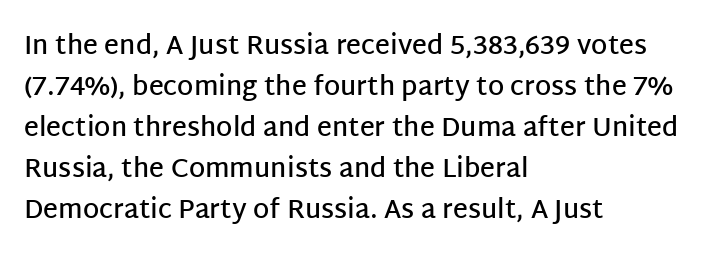
The image shows 26 px text type, upright; set left-aligned, normal line spacing (1.58x), normal letter spacing, not underlined.
